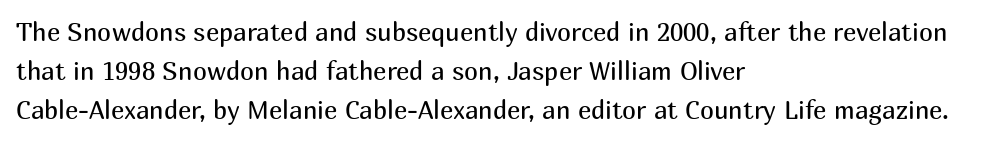
{"italic": "no", "bold": "no", "underline": "no", "align": "left", "line_spacing": "normal", "line_spacing_ratio": 1.56, "letter_spacing": "normal", "letter_spacing_em": 0.0, "glyph_px": 25}
